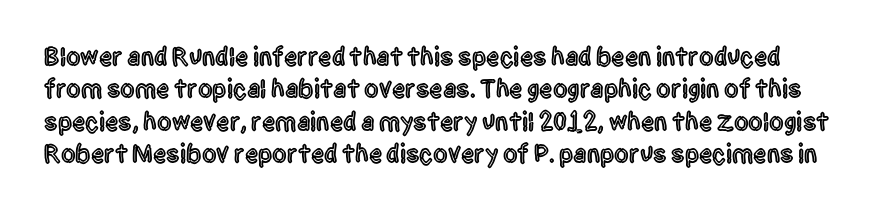
Q: Is the text italic (slanted)? A: No, it is upright.
Q: Is the text underlined? A: No.
Q: Is the spacing between letters normal or unusually wide? A: Normal.
Q: Is the spacing between lines tight, normal or loose? A: Normal.
